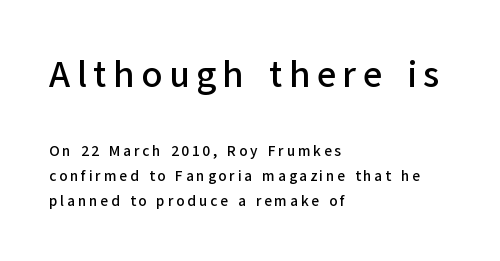
A typesetter would call this proportional, since set widths differ per character. The upper block of text is set noticeably larger than the block beneath it. Nope, not italic — everything's standing straight. Type without underlining. To sum up the face: it is a sans, with no serifs.
